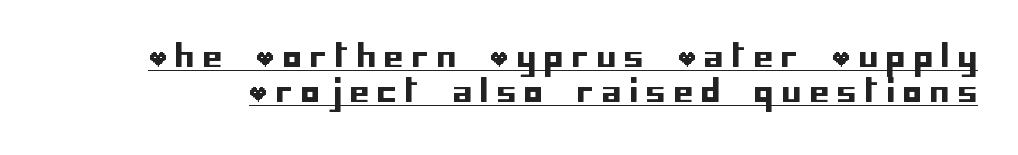
{"serif": "no", "italic": "no", "width": "normal", "stroke_contrast": "low", "x_height": "large", "underline": "yes", "line_spacing": "tight", "line_spacing_ratio": 1.13, "letter_spacing": "wide", "letter_spacing_em": 0.27, "glyph_px": 31}
